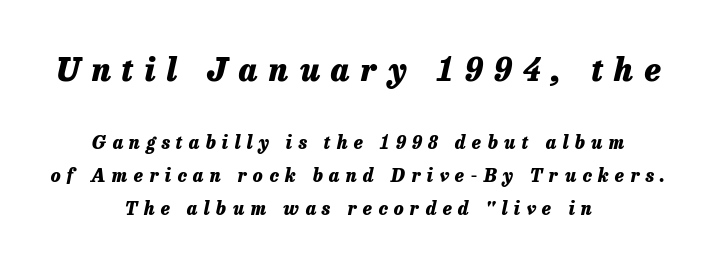
Strokes here are thick enough to call this a true bold. Type size steps down from the first block to the second. Any mark beneath the type? The region is blank. Is the type slanted? Yes — the strokes lean at a clear angle. In terms of letterspacing, this is a distinctly airy, spread setting.
